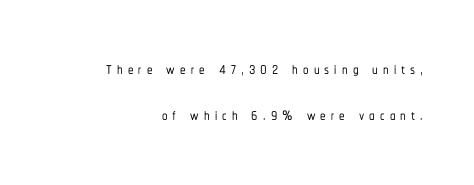
The space beneath each line is pristine and unruled. Spacing between characters has been opened up far beyond the box default. Baseline-to-baseline distance is far greater than the letter height. It's the straight-up-and-down kind of type.
